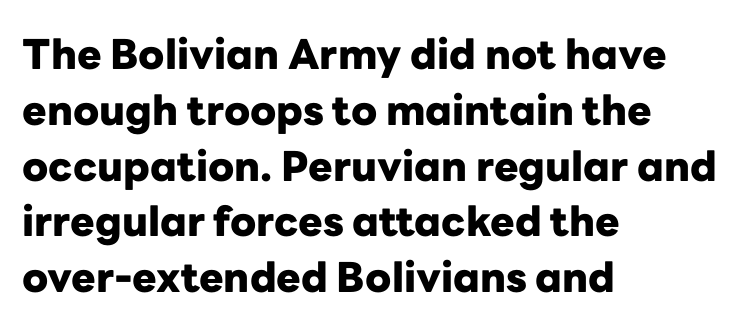
The image shows 41 px heavy sans-serif type, upright; set left-aligned, normal line spacing (1.36x), normal letter spacing, not underlined; low stroke contrast and a medium x-height.
